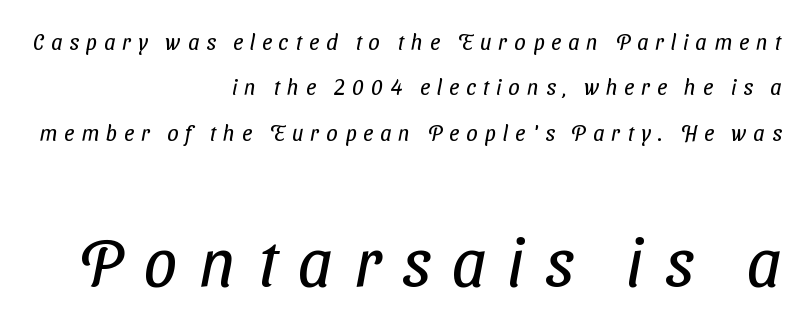
Q: Is the text bold? A: No.
Q: Is the typeface a serif or a sans-serif typeface? A: Sans-serif.
Q: Is the text underlined? A: No.
Q: How is the paragraph aligned? A: Right-aligned.
Q: Is the spacing between letters normal or unusually wide? A: Unusually wide.
Q: Is the spacing between lines tight, normal or loose? A: Loose.
Q: Which block of text is set in a larger size, the first (top) or the second (bottom)? A: The second (bottom) one.
Q: Width (condensed, normal, or wide)? A: Condensed.
Q: Stroke contrast? A: Low.
Q: x-height? A: Medium.
Q: Monospaced? A: No.
